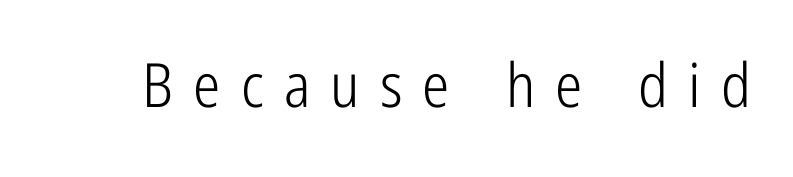
Q: Is the text bold? A: No.
Q: Is the text italic (slanted)? A: No, it is upright.
Q: Is the typeface a serif or a sans-serif typeface? A: Sans-serif.
Q: Is the text underlined? A: No.
Q: Is the spacing between letters normal or unusually wide? A: Unusually wide.
Q: Width (condensed, normal, or wide)? A: Condensed.
Q: Stroke contrast? A: Low.
Q: x-height? A: Medium.
Q: Monospaced? A: No.
